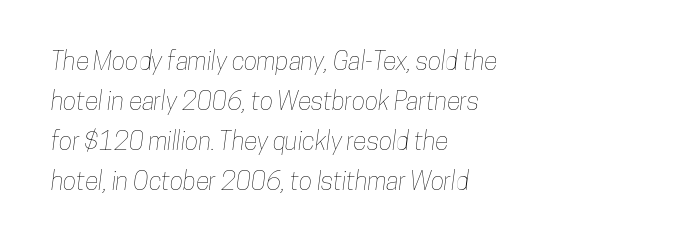
Q: Is the text underlined? A: No.
Q: How is the paragraph aligned? A: Left-aligned.
Q: Is the spacing between letters normal or unusually wide? A: Normal.
Q: Is the spacing between lines tight, normal or loose? A: Normal.
